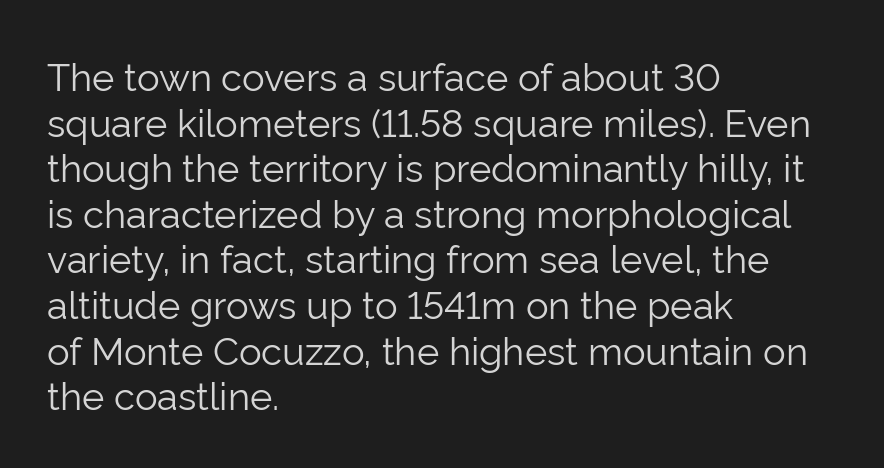
{"serif": "no", "italic": "no", "bold": "no", "weight": "light", "width": "normal", "stroke_contrast": "low", "x_height": "medium", "monospaced": "no", "underline": "no", "align": "left", "line_spacing_ratio": 1.2, "letter_spacing": "normal", "letter_spacing_em": 0.0, "glyph_px": 38}
